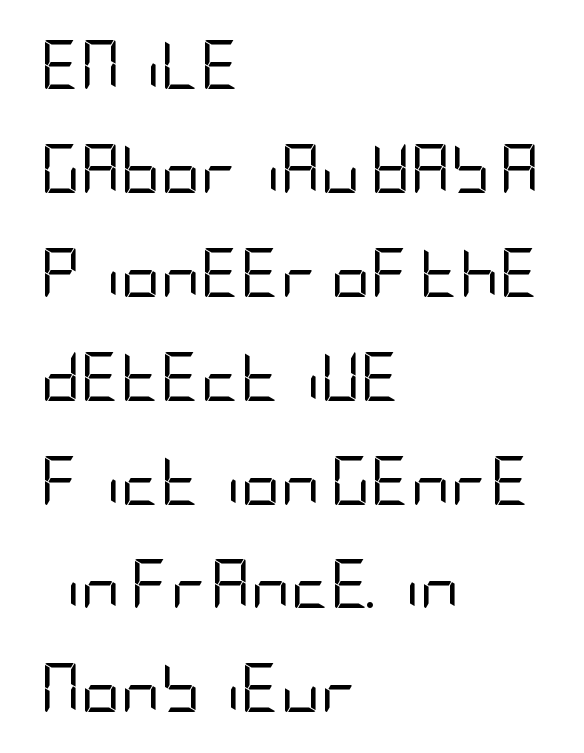
Q: Is the text bold? A: No.
Q: Is the text italic (slanted)? A: No, it is upright.
Q: Is the typeface a serif or a sans-serif typeface? A: Sans-serif.
Q: Is the text underlined? A: No.
Q: How is the paragraph aligned? A: Left-aligned.
Q: Is the spacing between letters normal or unusually wide? A: Normal.
Q: Is the spacing between lines tight, normal or loose? A: Loose.
Q: Width (condensed, normal, or wide)? A: Condensed.
Q: Stroke contrast? A: Low.
Q: x-height? A: Large.
